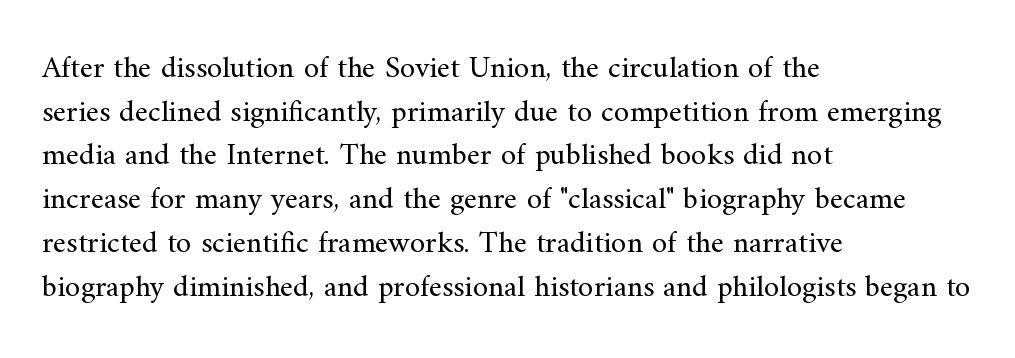
Q: Is the text bold? A: No.
Q: Is the text italic (slanted)? A: No, it is upright.
Q: Is the typeface a serif or a sans-serif typeface? A: Serif.
Q: Is the text underlined? A: No.
Q: How is the paragraph aligned? A: Left-aligned.
Q: Is the spacing between letters normal or unusually wide? A: Normal.
Q: Is the spacing between lines tight, normal or loose? A: Normal.
Q: Width (condensed, normal, or wide)? A: Normal.
Q: Stroke contrast? A: Medium.
Q: x-height? A: Small.
Q: Monospaced? A: No.
